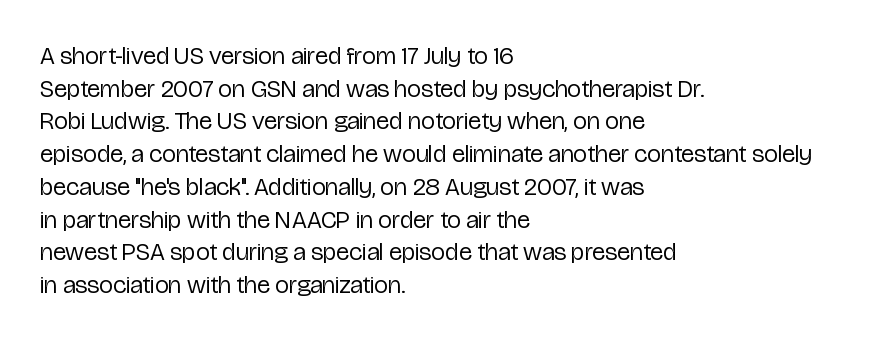
What's the leading like? Ordinary, nothing unusual. The passage shown has conventional tracking throughout. The typography opts for an upright posture over an oblique one. The passage is arranged the way most books set body copy — flush left.
